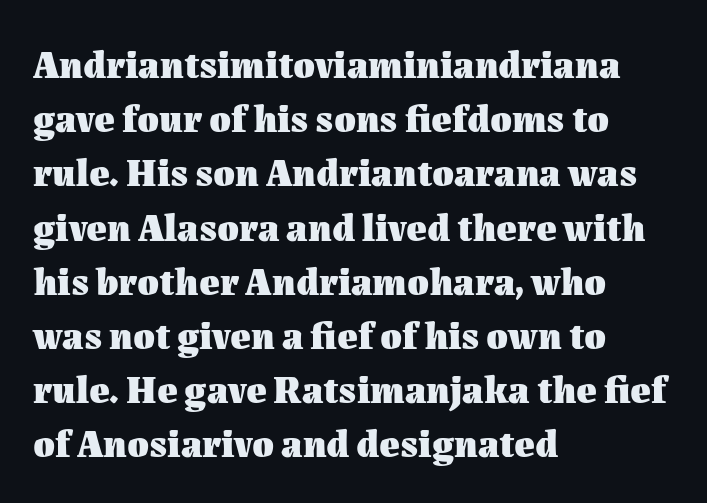
Q: Is the text bold? A: Yes.
Q: Is the text italic (slanted)? A: No, it is upright.
Q: Is the text underlined? A: No.
Q: How is the paragraph aligned? A: Left-aligned.
Q: Is the spacing between letters normal or unusually wide? A: Normal.
Q: Is the spacing between lines tight, normal or loose? A: Normal.
Q: Width (condensed, normal, or wide)? A: Normal.
Q: Stroke contrast? A: Medium.
Q: x-height? A: Medium.
Q: Monospaced? A: No.
